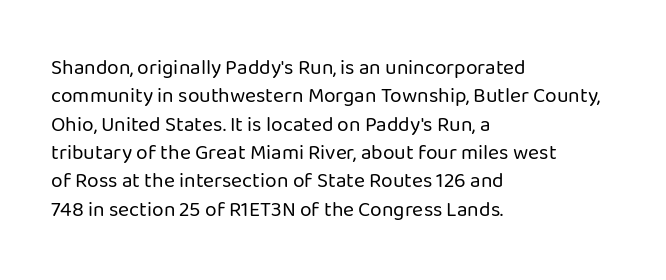
Q: Is the text bold? A: No.
Q: Is the text italic (slanted)? A: No, it is upright.
Q: Is the text underlined? A: No.
Q: How is the paragraph aligned? A: Left-aligned.
Q: Is the spacing between letters normal or unusually wide? A: Normal.
Q: Is the spacing between lines tight, normal or loose? A: Normal.
